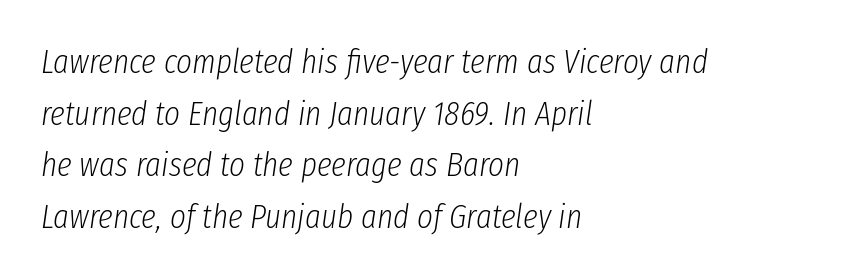
{"italic": "yes", "lean": "right", "slant_degrees": 8, "bold": "no", "weight": "light", "width": "condensed", "stroke_contrast": "low", "x_height": "medium", "monospaced": "no", "underline": "no", "align": "left", "line_spacing": "normal", "line_spacing_ratio": 1.52, "letter_spacing": "normal", "letter_spacing_em": 0.0, "glyph_px": 34}
